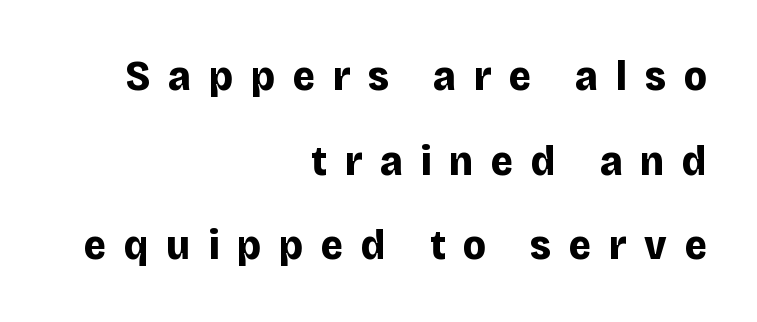
Q: Is the text bold? A: Yes.
Q: Is the text italic (slanted)? A: No, it is upright.
Q: Is the typeface a serif or a sans-serif typeface? A: Sans-serif.
Q: Is the text underlined? A: No.
Q: How is the paragraph aligned? A: Right-aligned.
Q: Is the spacing between letters normal or unusually wide? A: Unusually wide.
Q: Is the spacing between lines tight, normal or loose? A: Loose.
Q: Width (condensed, normal, or wide)? A: Normal.
Q: Stroke contrast? A: Low.
Q: x-height? A: Large.
Q: Monospaced? A: No.
